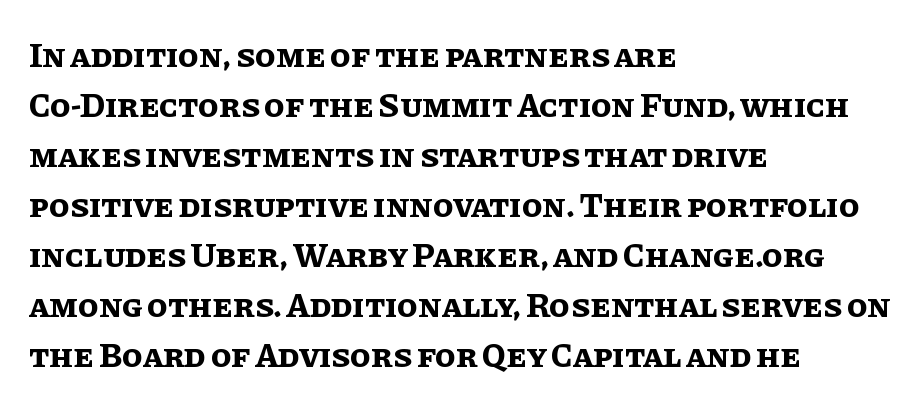
The image shows 34 px bold type, upright; set left-aligned, normal line spacing (1.47x), normal letter spacing, not underlined; low stroke contrast and a large x-height.
